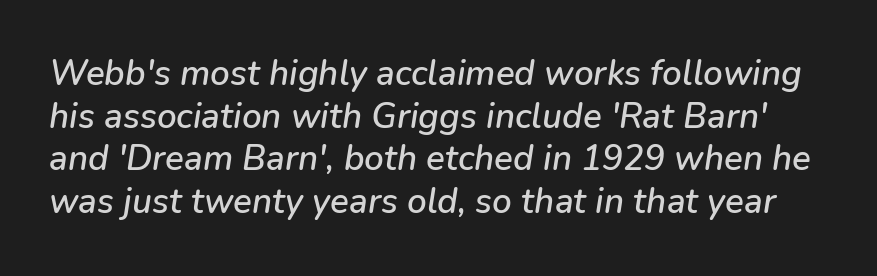
{"italic": "yes", "lean": "right", "slant_degrees": 9, "width": "normal", "stroke_contrast": "low", "x_height": "medium", "monospaced": "no", "underline": "no", "line_spacing_ratio": 1.22, "letter_spacing": "normal", "letter_spacing_em": 0.0, "glyph_px": 35}
